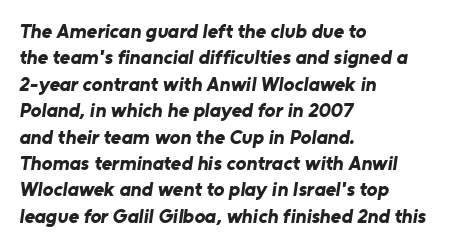
{"bold": "yes", "underline": "no", "align": "left", "line_spacing": "normal", "line_spacing_ratio": 1.32, "letter_spacing": "normal", "letter_spacing_em": 0.0, "glyph_px": 20}
